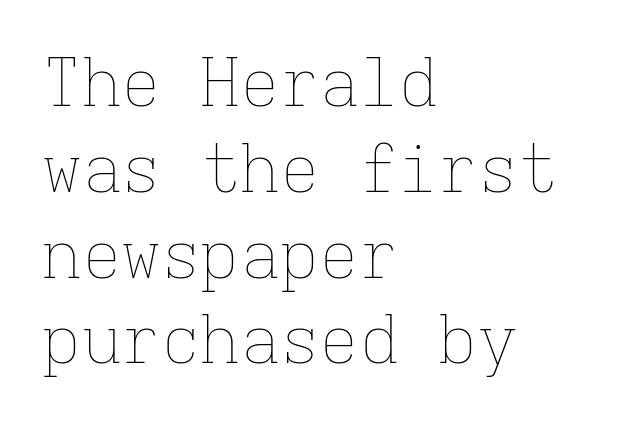
The image shows 66 px thin type, upright, monospaced; set left-aligned, normal line spacing (1.3x), normal letter spacing, not underlined; low stroke contrast and a medium x-height.
